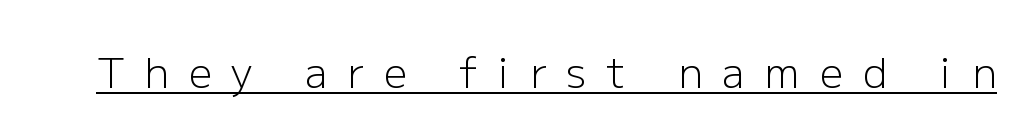
Q: Is the text bold? A: No.
Q: Is the text italic (slanted)? A: No, it is upright.
Q: Is the typeface a serif or a sans-serif typeface? A: Sans-serif.
Q: Is the text underlined? A: Yes.
Q: Is the spacing between letters normal or unusually wide? A: Unusually wide.
Q: Width (condensed, normal, or wide)? A: Normal.
Q: Stroke contrast? A: Low.
Q: x-height? A: Medium.
Q: Monospaced? A: No.
